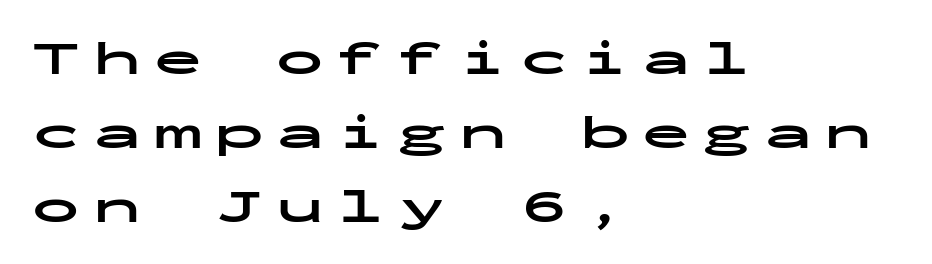
Q: Is the text bold? A: Yes.
Q: Is the text italic (slanted)? A: No, it is upright.
Q: Is the typeface a serif or a sans-serif typeface? A: Sans-serif.
Q: Is the text underlined? A: No.
Q: How is the paragraph aligned? A: Left-aligned.
Q: Is the spacing between letters normal or unusually wide? A: Unusually wide.
Q: Is the spacing between lines tight, normal or loose? A: Normal.
Q: Width (condensed, normal, or wide)? A: Wide.
Q: Stroke contrast? A: Low.
Q: x-height? A: Medium.
Q: Monospaced? A: Yes.
